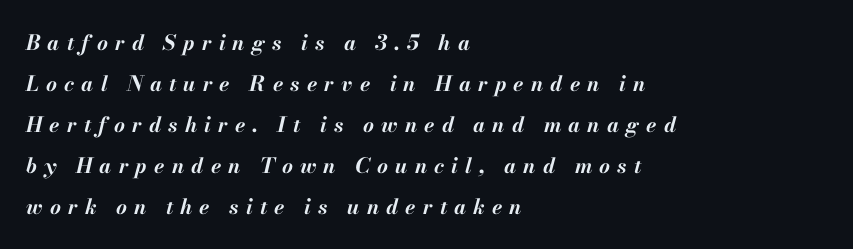
Quick note: interline space is abundant. Weight check: bold — yes, fully. The letters are slanted; this is an italic face. Plain, unruled lines of type.
